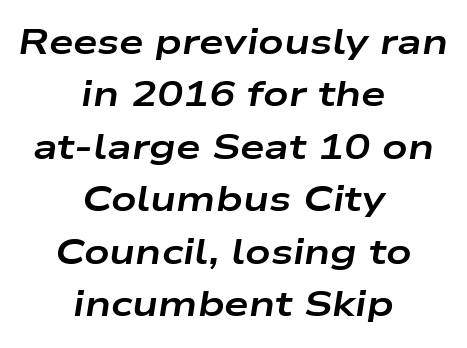
Q: Is the text bold? A: Yes.
Q: Is the text italic (slanted)? A: Yes, it leans right by about 9 degrees.
Q: Is the text underlined? A: No.
Q: How is the paragraph aligned? A: Centered.
Q: Is the spacing between letters normal or unusually wide? A: Normal.
Q: Is the spacing between lines tight, normal or loose? A: Normal.
Q: Width (condensed, normal, or wide)? A: Wide.
Q: Stroke contrast? A: Low.
Q: x-height? A: Medium.
Q: Monospaced? A: No.
